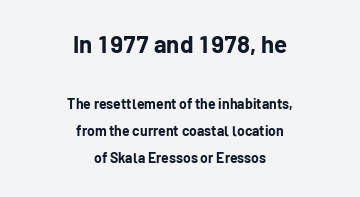
{"italic": "no", "bold": "yes", "underline": "no", "align": "center", "line_spacing": "loose", "line_spacing_ratio": 1.93, "letter_spacing": "normal", "letter_spacing_em": 0.0, "larger_block": "first", "size_ratio": 1.71, "glyph_px": 24}
